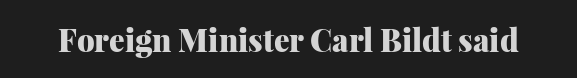
{"serif": "yes", "italic": "no", "bold": "yes", "weight": "heavy", "width": "normal", "stroke_contrast": "medium", "x_height": "medium", "monospaced": "no", "underline": "no", "letter_spacing": "normal", "letter_spacing_em": 0.0, "glyph_px": 31}
